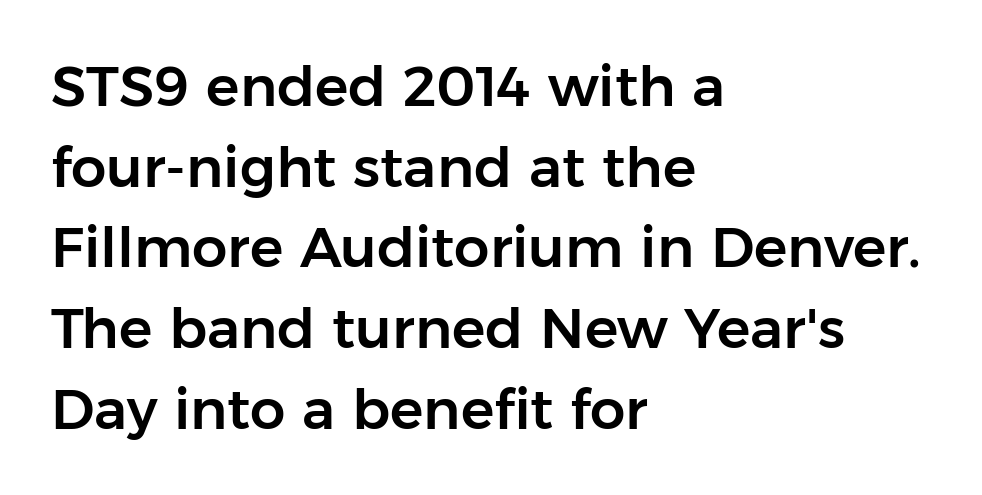
Quick note: underline off. When letters stand straight like this, we call the style roman or upright. Summary of vertical rhythm: regular, with standard interline spacing. The ragged edge is on the right, which tells us the setting is flush left. This rendering employs a face without finishing strokes, i.e., a sans-serif.
